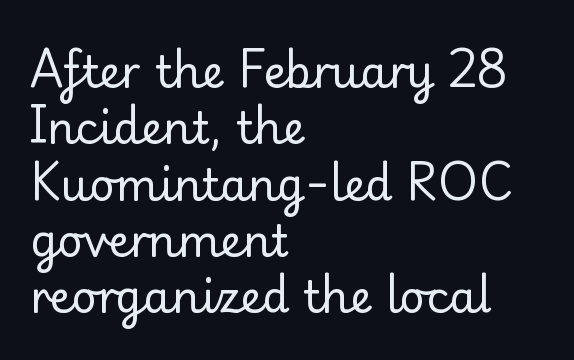
One-word summary of the alignment: left. This reads as an unemphasized weight, regular at the heaviest. Does the leading feel generous? No, just average. The rendering uses natural spacing where letterforms have individual widths.
